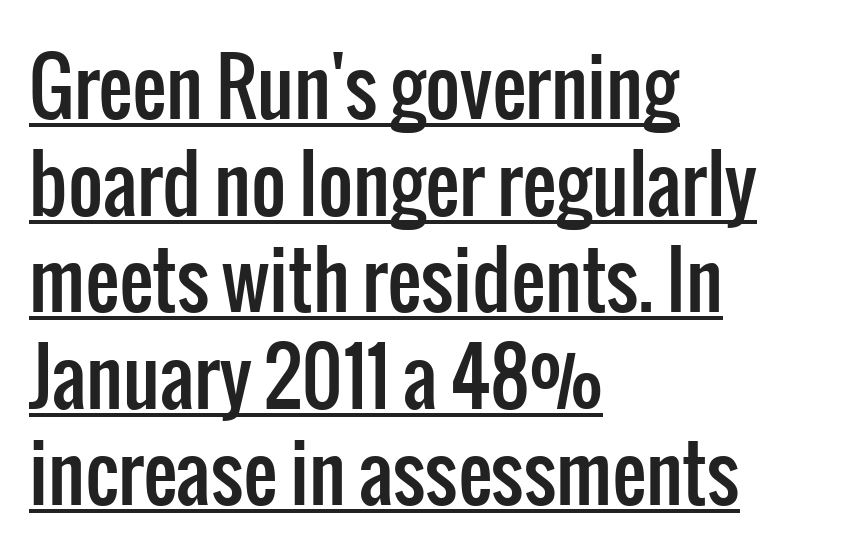
Unlike italic type, these characters show no tilt at all. The font family rendered here belongs to the sans-serif group. Students, note that the glyphs here touch the page at normal intervals. Successive baselines arrive at the customary interval. This is underlined copy, the kind a proofreader might mark for attention. The compositor pushed each line to the left boundary.
